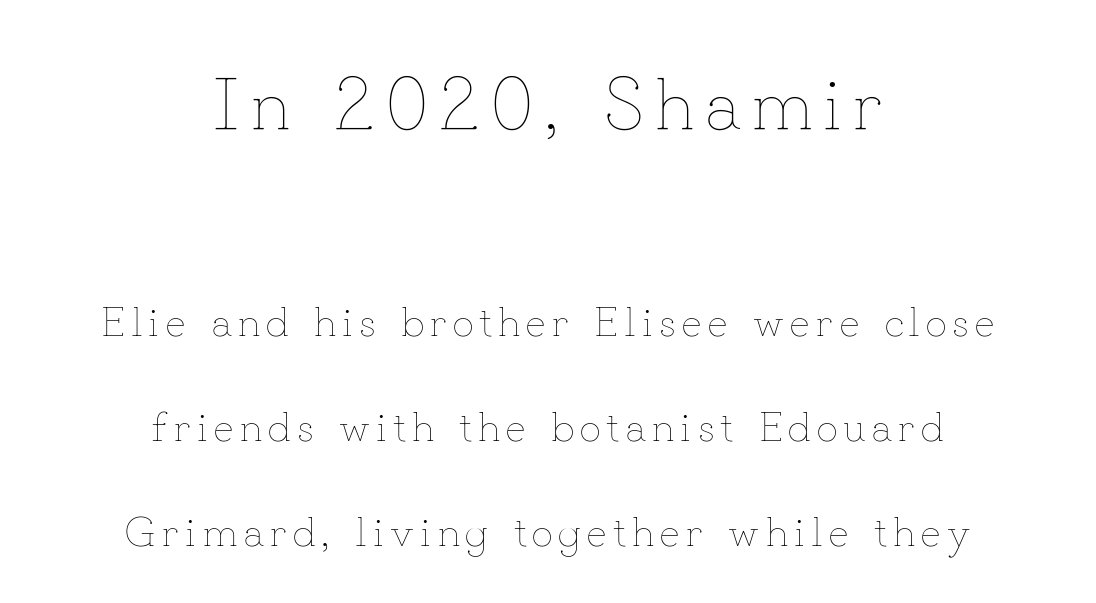
The font sits on the lighter half of the weight spectrum, regular included. Posture: straight, roman, zero tilt. These lines stack symmetrically, like a column narrowing and widening about its center. Baseline-to-baseline distance is far greater than the letter height. Honestly, there is no underline to notice here at all.
